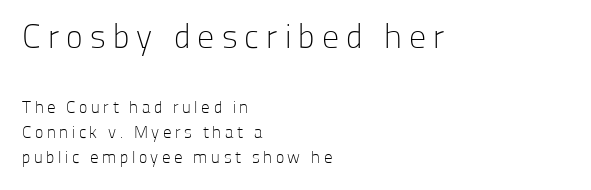
{"serif": "no", "italic": "no", "bold": "no", "weight": "light", "width": "normal", "stroke_contrast": "low", "x_height": "medium", "monospaced": "no", "underline": "no", "align": "left", "line_spacing": "normal", "line_spacing_ratio": 1.48, "letter_spacing": "wide", "letter_spacing_em": 0.21, "larger_block": "first", "size_ratio": 2.0, "glyph_px": 34}
